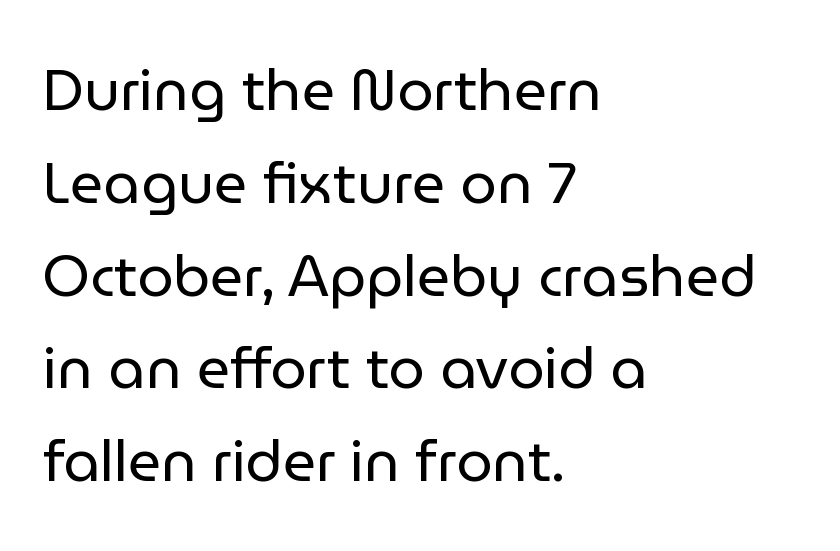
{"serif": "no", "italic": "no", "bold": "no", "weight": "regular", "width": "normal", "stroke_contrast": "low", "x_height": "medium", "monospaced": "no", "underline": "no", "align": "left", "line_spacing": "normal", "line_spacing_ratio": 1.6, "letter_spacing": "normal", "letter_spacing_em": 0.0, "glyph_px": 58}
